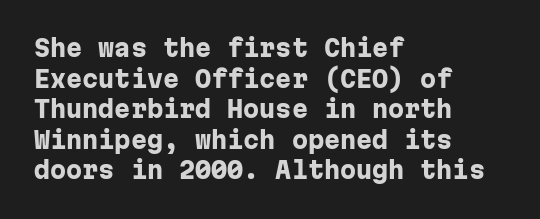
Nobody touched the tracking dial on this one. Heft: maximum for text — a bold. The rendering anchors every line to the left-hand side. The line-height multiplier appears to be the usual default.
